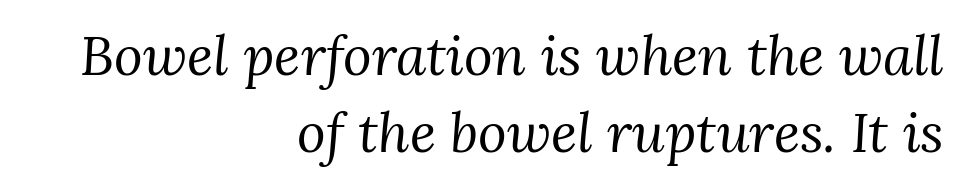
Q: Is the text bold? A: No.
Q: Is the text italic (slanted)? A: Yes, it leans right by about 3 degrees.
Q: Is the typeface a serif or a sans-serif typeface? A: Serif.
Q: Is the text underlined? A: No.
Q: How is the paragraph aligned? A: Right-aligned.
Q: Is the spacing between letters normal or unusually wide? A: Normal.
Q: Is the spacing between lines tight, normal or loose? A: Normal.
Q: Width (condensed, normal, or wide)? A: Normal.
Q: Stroke contrast? A: Medium.
Q: x-height? A: Medium.
Q: Monospaced? A: No.
